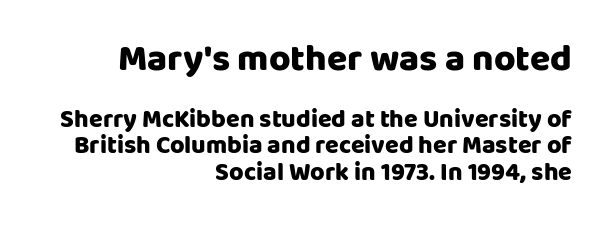
The image shows 37 px heavy sans-serif type, upright; set right-aligned, tight line spacing (1.06x), normal letter spacing, not underlined; the first (top) block is 1.48x larger; low stroke contrast and a large x-height.
